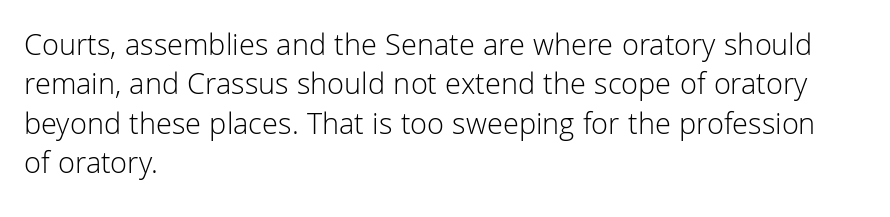
The leading is moderate, giving the passage an even texture. Notice how the passage keeps a crisp vertical edge on the left only. Ascenders rise straight up at ninety degrees. This rendering features lettering with no underline. Does the type have serifs? No, each stem ends abruptly. The letters advance in unequal steps, a hallmark of proportional type.
